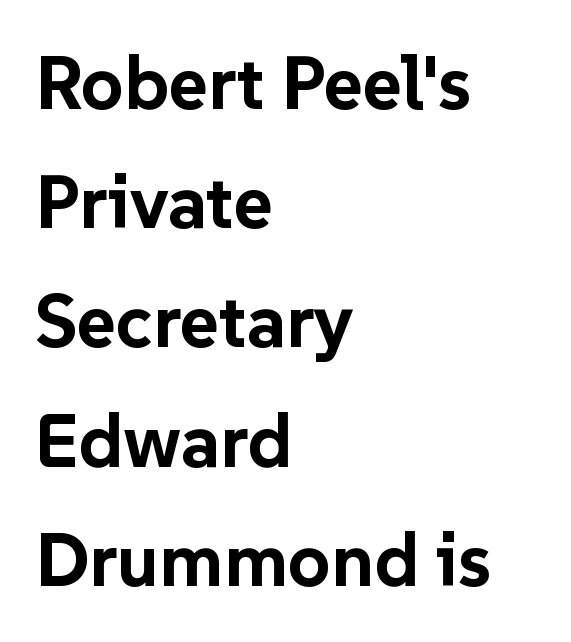
{"serif": "no", "italic": "no", "bold": "yes", "weight": "bold", "width": "normal", "stroke_contrast": "low", "x_height": "medium", "monospaced": "no", "underline": "no", "align": "left", "line_spacing": "normal", "line_spacing_ratio": 1.59, "letter_spacing": "normal", "letter_spacing_em": 0.0, "glyph_px": 75}
